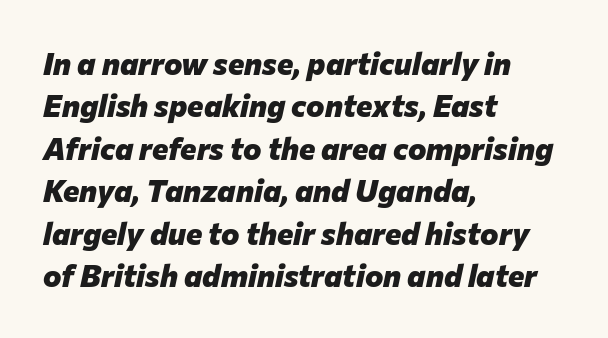
A typesetter would call this proportional, since set widths differ per character. Observe the ordinary spacing: letters are neighbours, not strangers. Typesetter's note: full bold, strokes at maximum text heaviness. The passage shown is not underscored anywhere. The lines in this sample share a left origin and differ only in where they stop. Italic? Definitely — the glyphs are oblique.
